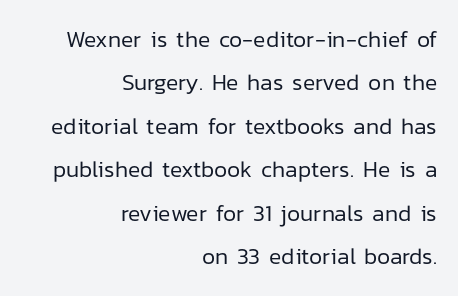
{"italic": "no", "bold": "no", "underline": "no", "align": "right", "line_spacing_ratio": 1.89, "letter_spacing": "normal", "letter_spacing_em": 0.0, "glyph_px": 23}
